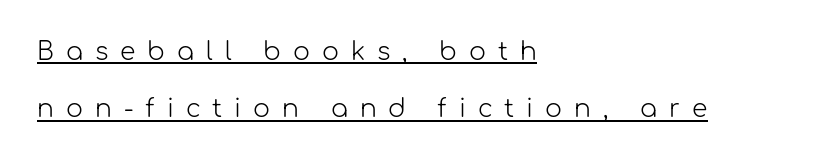
The strokes carry an ordinary text weight at most. Baseline-to-baseline distance is far greater than the letter height. The lines in this sample share a left origin and differ only in where they stop. The gaps between neighbouring characters are conspicuously large. The typesetter has applied underlining to the passage shown. Tall strokes in this sample are plumb rather than angled.
